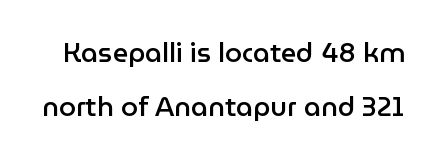
Leading is clearly above the norm, producing a sparse column. These lines were composed using upright roman letters. The strokes are fattened partway — semibold, not bold. These lines keep a tight, regular rhythm from letter to letter.
